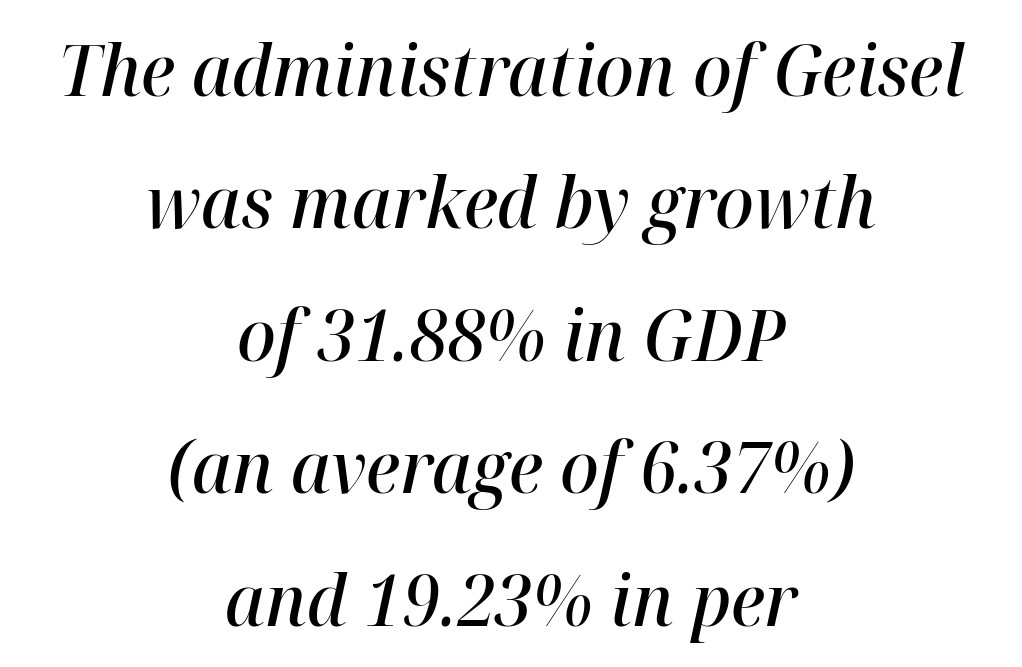
The characters look somewhat weighty, a semibold short of true bold. The paragraph has two soft edges and a firm central axis. Between one letter and the next there's only the usual sliver of space. Compared with ordinary roman type, these characters are visibly tilted. Here the designer chose a conventional face with non-uniform glyph widths. Descender tails drop into unmarked territory.
